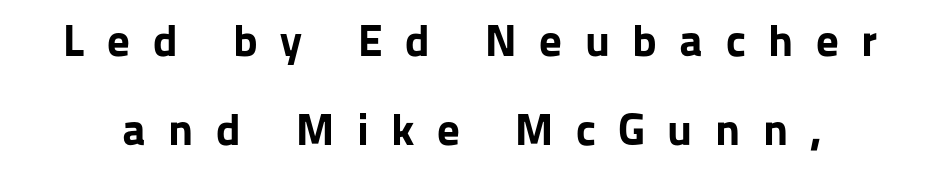
The image shows 45 px bold sans-serif type, upright; set loose line spacing (1.97x), unusually wide letter spacing (+0.5 em), not underlined; low stroke contrast and a medium x-height.
